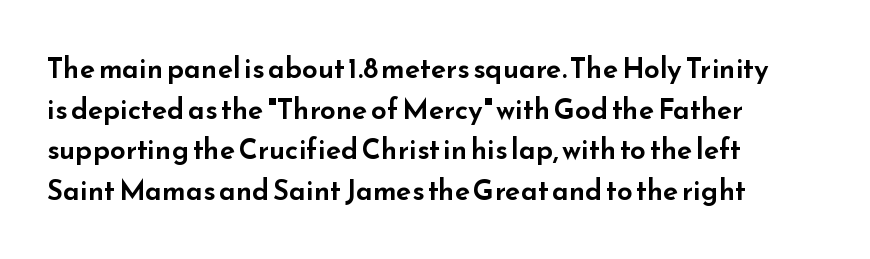
{"serif": "no", "italic": "no", "width": "wide", "stroke_contrast": "low", "x_height": "small", "monospaced": "no", "underline": "no", "align": "left", "line_spacing": "normal", "line_spacing_ratio": 1.45, "letter_spacing": "normal", "letter_spacing_em": 0.0, "glyph_px": 28}
